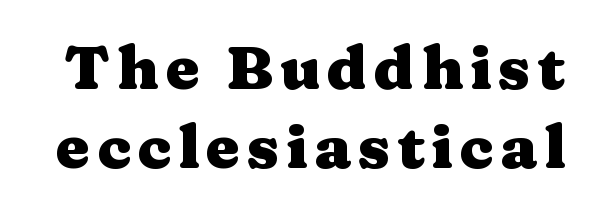
{"serif": "yes", "italic": "no", "bold": "yes", "weight": "heavy", "width": "wide", "stroke_contrast": "medium", "x_height": "medium", "monospaced": "no", "underline": "no", "line_spacing": "normal", "line_spacing_ratio": 1.29, "glyph_px": 61}
